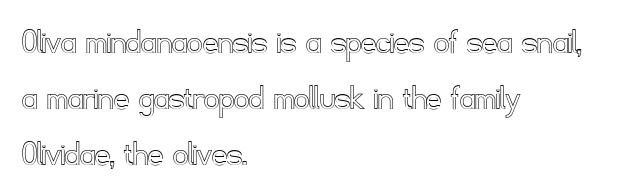
{"italic": "no", "width": "normal", "x_height": "small", "monospaced": "no", "underline": "no", "align": "left", "line_spacing": "normal", "line_spacing_ratio": 1.51, "letter_spacing": "normal", "letter_spacing_em": 0.0, "glyph_px": 37}
